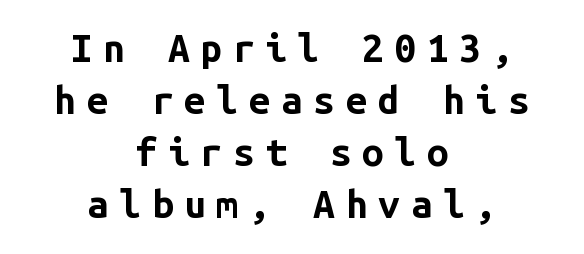
Every stem runs plumb, perpendicular to the baseline. This rendering widens character spacing well past its baseline value. Caption: bold face, heavy strokes. You could count columns in this text — the font is strictly monospaced.
